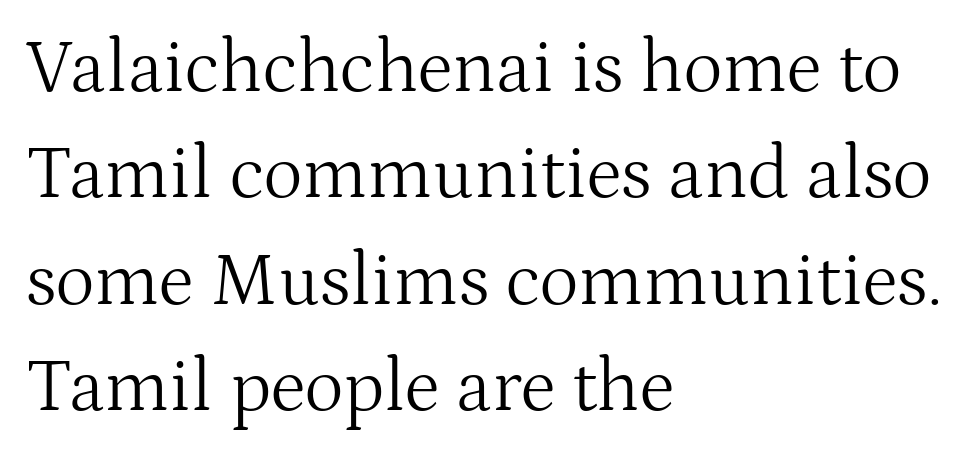
The image shows 75 px light serif type, upright; set left-aligned, normal line spacing (1.42x), normal letter spacing, not underlined; medium stroke contrast and a medium x-height.
